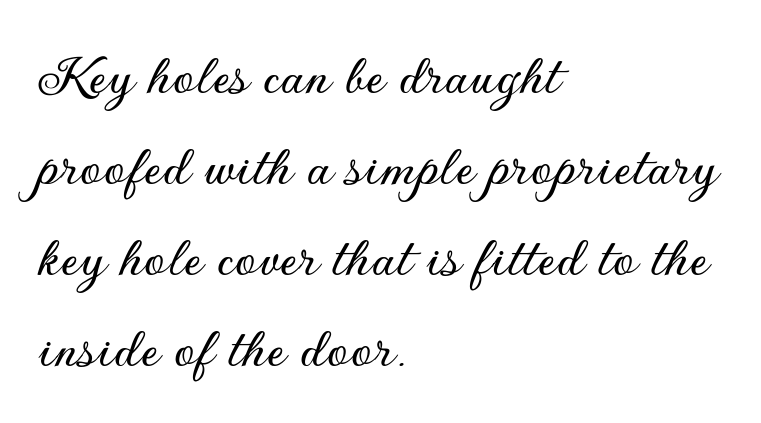
The line texture is even and compact thanks to regular tracking. Does the type have serifs? No, each stem ends abruptly. Nobody drew a line under any word here. Here the designer chose a conventional face with non-uniform glyph widths. Regarding leading, the lines here are spaced in the standard way.
